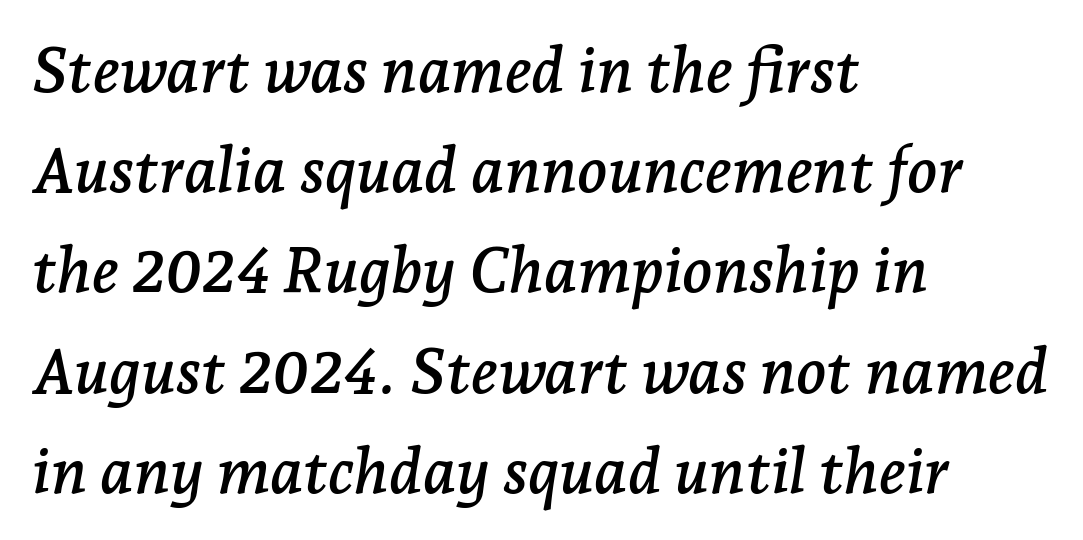
The glyphs are unaccompanied by any horizontal stroke below them. Caption: standard tracking, unaltered. The letters are slanted; this is an italic face. This sample keeps an unexceptional amount of space between lines. The paragraph shown leans on its left margin. Varying glyph widths throughout — classic text-font behaviour.
